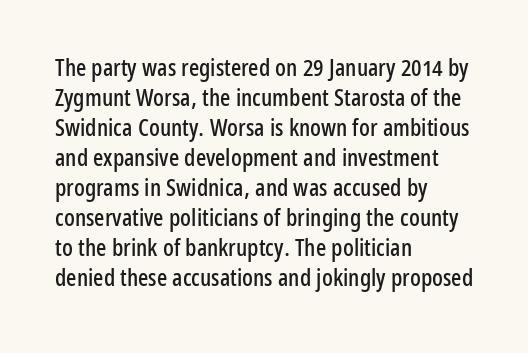
Q: Is the text italic (slanted)? A: No, it is upright.
Q: Is the text underlined? A: No.
Q: How is the paragraph aligned? A: Left-aligned.
Q: Is the spacing between letters normal or unusually wide? A: Normal.
Q: Is the spacing between lines tight, normal or loose? A: Normal.
